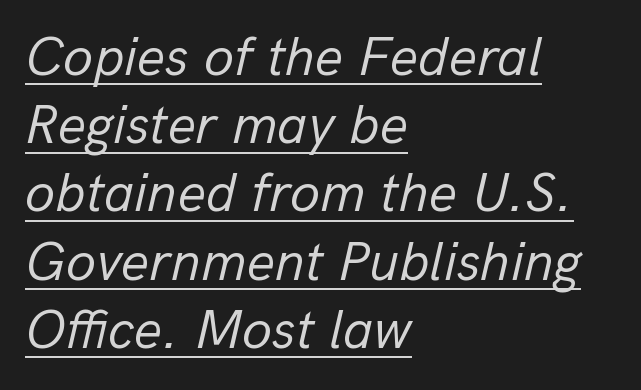
{"italic": "yes", "lean": "right", "slant_degrees": 13, "bold": "no", "weight": "regular", "width": "normal", "stroke_contrast": "low", "x_height": "medium", "monospaced": "no", "underline": "yes", "align": "left", "line_spacing_ratio": 1.24, "letter_spacing": "normal", "letter_spacing_em": 0.0, "glyph_px": 55}
